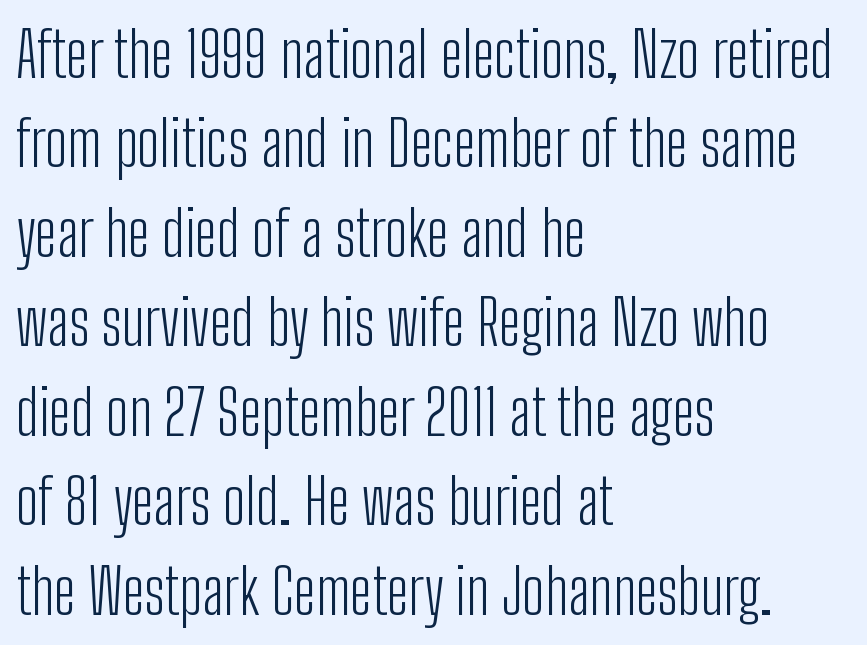
The lettering holds an erect, upright posture throughout. Nobody touched the tracking dial on this one. The passage shown stacks its lines at a standard gap. All the whitespace from short lines collects on the right.
